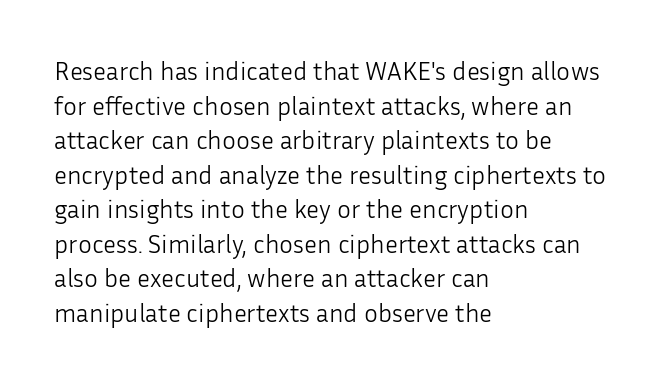
{"italic": "no", "bold": "no", "underline": "no", "align": "left", "line_spacing": "normal", "line_spacing_ratio": 1.33, "letter_spacing": "normal", "letter_spacing_em": 0.0, "glyph_px": 26}
